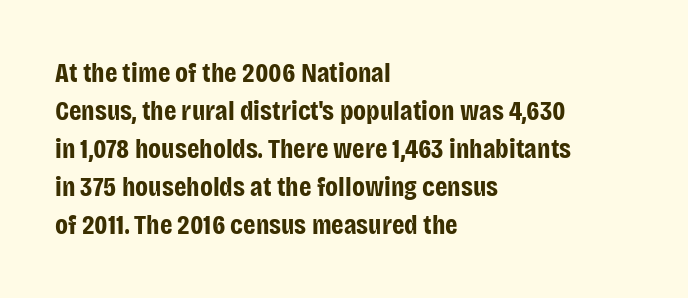
Look at the bottom of the vertical strokes: they stop flat, with no serifs. These lines were composed using upright roman letters. A typesetter would call this leading conventional body-copy spacing. The font is running at its bold setting. The horizontal fit of the characters is conventional and even. Leftover space on each line is placed entirely after the last word.
